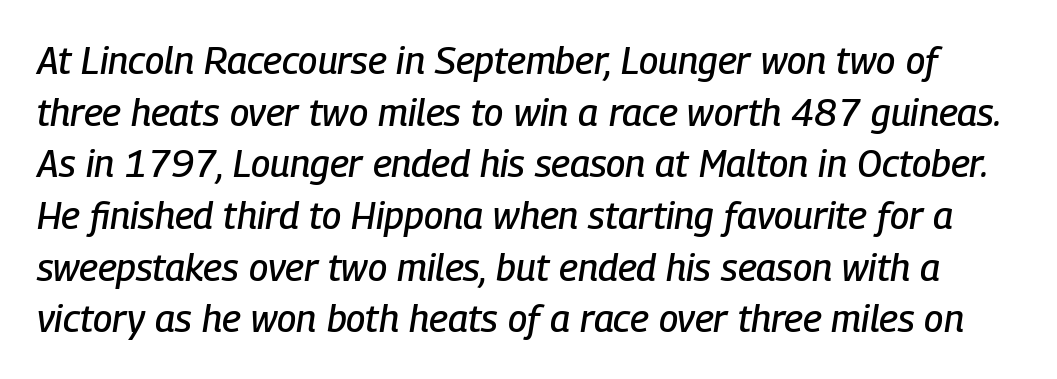
This is oblique type, the kind used for emphasis or titles. Looks like regular typesetting: each glyph gets only the width it needs. Students, note that the glyphs here touch the page at normal intervals. The rows are spaced the way most documents space them. Descender tails drop into unmarked territory.
